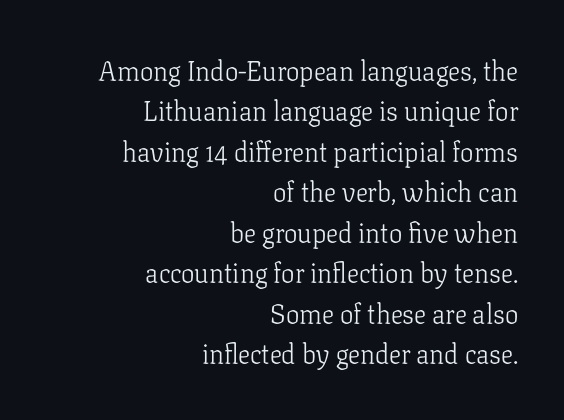
One-word summary of the alignment: right. These lines sit exactly where default settings would place them. A roman cut, with each character standing at attention. The passage shown is not underscored anywhere. Students, note that the glyphs here touch the page at normal intervals.
